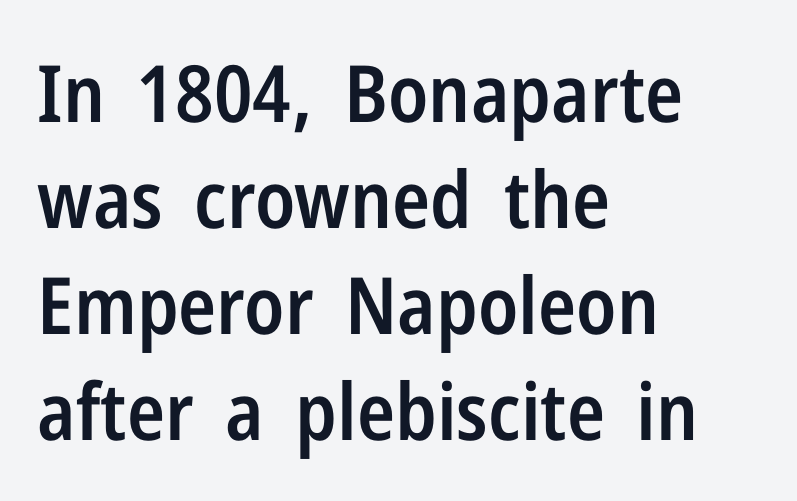
The image shows 79 px semibold, condensed sans-serif type, upright; set left-aligned, normal line spacing (1.34x), normal letter spacing, not underlined; low stroke contrast and a medium x-height.
